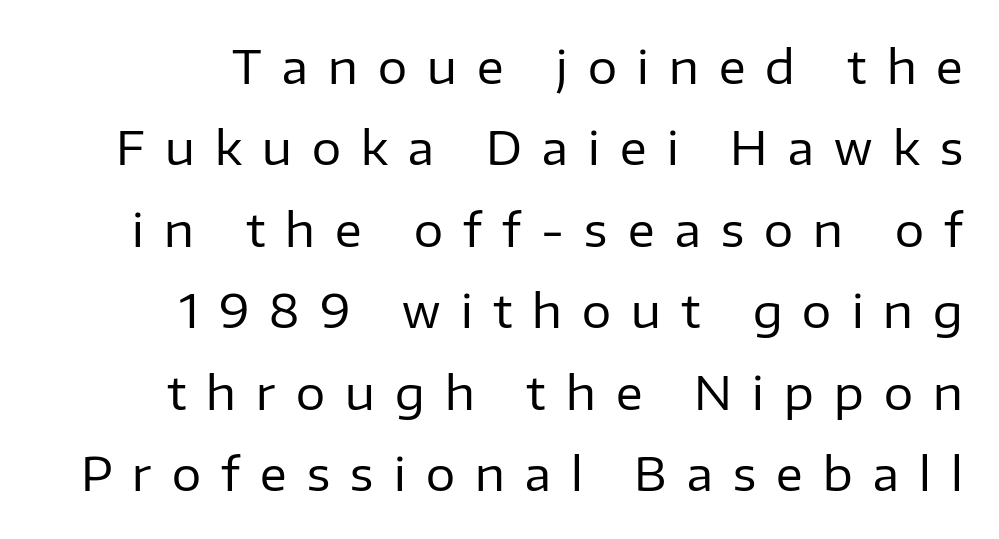
Each letter keeps its own natural width here, so spacing adapts to shape. Quick note: not italic, upright. The area under the type is left untouched. Ink coverage per letter is moderate at most.
